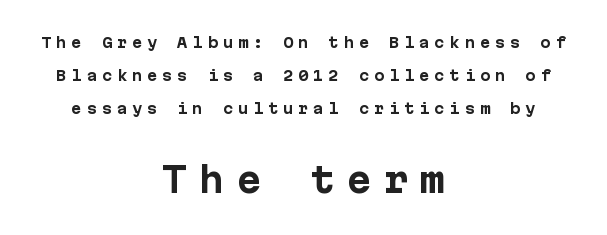
{"serif": "no", "italic": "no", "bold": "yes", "weight": "bold", "width": "normal", "stroke_contrast": "low", "x_height": "medium", "monospaced": "yes", "underline": "no", "align": "center", "line_spacing": "loose", "line_spacing_ratio": 2.34, "letter_spacing": "wide", "letter_spacing_em": 0.33, "larger_block": "second", "size_ratio": 2.43, "glyph_px": 34}
